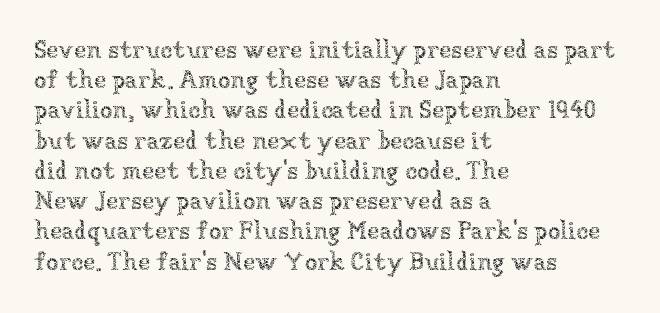
Q: Is the text bold? A: No.
Q: Is the text italic (slanted)? A: No, it is upright.
Q: Is the text underlined? A: No.
Q: How is the paragraph aligned? A: Left-aligned.
Q: Is the spacing between letters normal or unusually wide? A: Normal.
